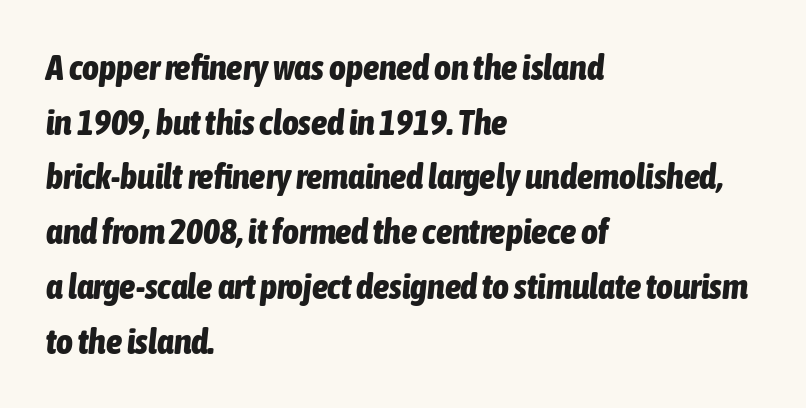
This rendering features lettering with no underline. Set as a true bold cut, around the 700 mark. The specimen reads as italic at a glance. Honestly, the letter spacing is just normal — you wouldn't notice it. Is there much room between lines? A standard amount, neither cramped nor airy. Is this a fixed-width face? No — the glyphs have proportional, varying widths.
